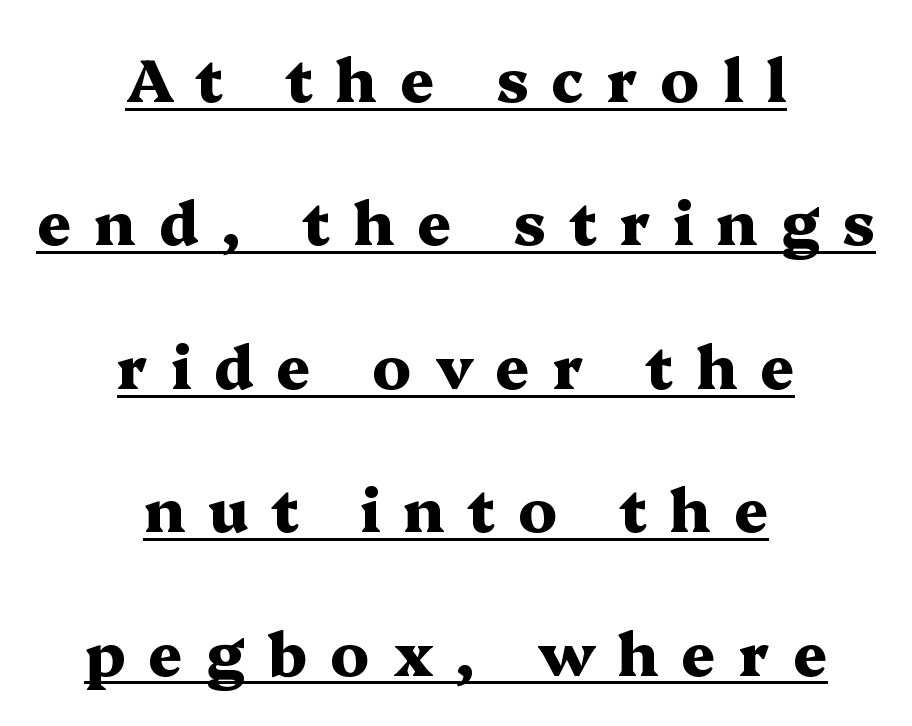
{"serif": "yes", "italic": "no", "bold": "yes", "weight": "heavy", "width": "wide", "stroke_contrast": "medium", "x_height": "medium", "monospaced": "no", "underline": "yes", "align": "center", "line_spacing": "loose", "line_spacing_ratio": 2.39, "letter_spacing": "wide", "letter_spacing_em": 0.38, "glyph_px": 60}
